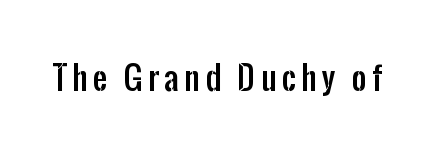
Q: Is the text italic (slanted)? A: No, it is upright.
Q: Is the typeface a serif or a sans-serif typeface? A: Sans-serif.
Q: Is the text underlined? A: No.
Q: Width (condensed, normal, or wide)? A: Condensed.
Q: Stroke contrast? A: Low.
Q: x-height? A: Medium.
Q: Monospaced? A: No.
